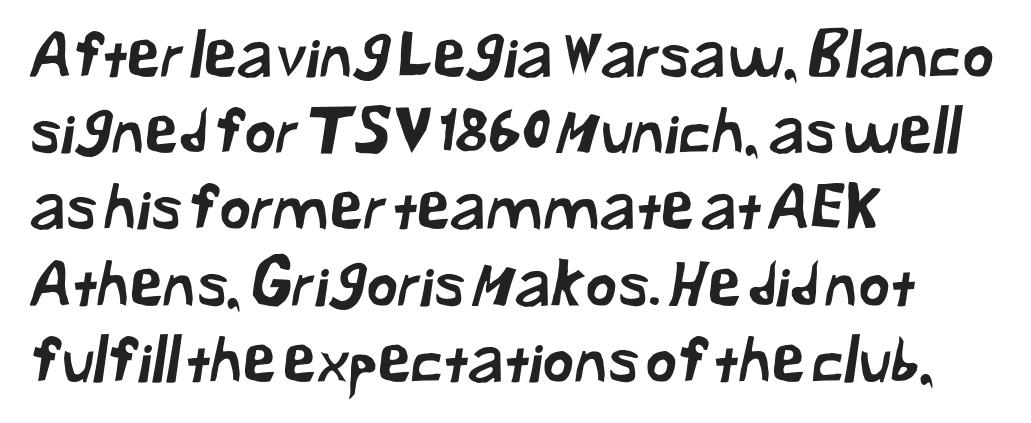
Q: Is the typeface a serif or a sans-serif typeface? A: Sans-serif.
Q: Is the text underlined? A: No.
Q: How is the paragraph aligned? A: Left-aligned.
Q: Is the spacing between letters normal or unusually wide? A: Normal.
Q: Is the spacing between lines tight, normal or loose? A: Normal.
Q: Width (condensed, normal, or wide)? A: Normal.
Q: Stroke contrast? A: Low.
Q: x-height? A: Medium.
Q: Monospaced? A: No.
